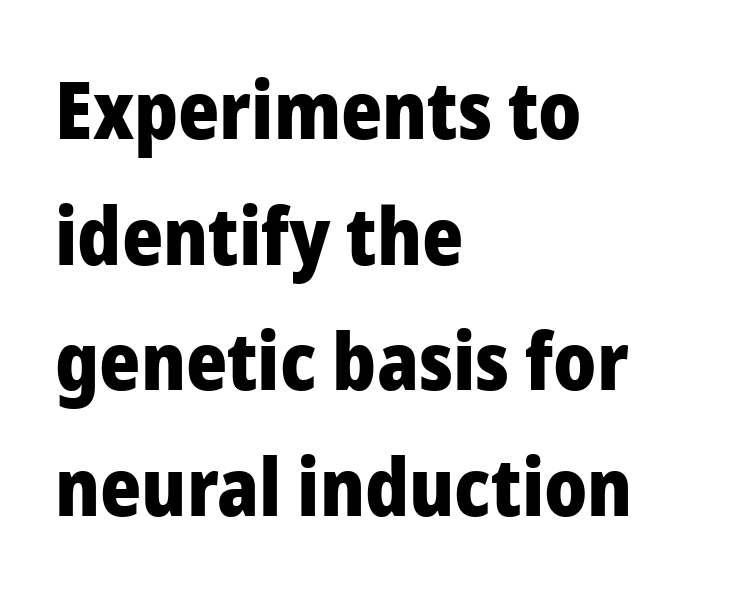
Casual observation: everything's shoved over to the left. Is this a sans? Yes — the strokes have no serifs. Each letter keeps its own natural width here, so spacing adapts to shape. The face used here is rendered with its standard letterfit. The font's upright variant was chosen for this text.
